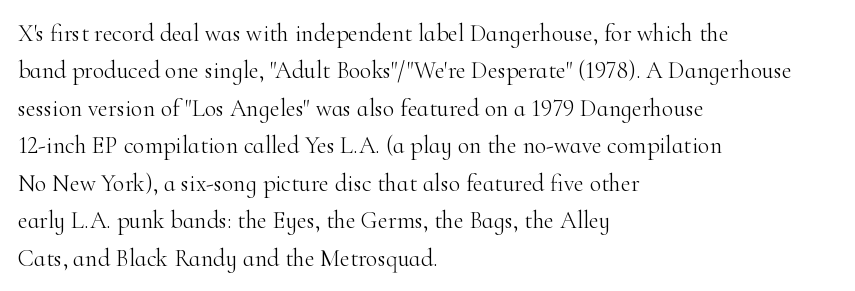
The image shows 24 px text type, upright; set left-aligned, normal line spacing (1.56x), normal letter spacing, not underlined.
